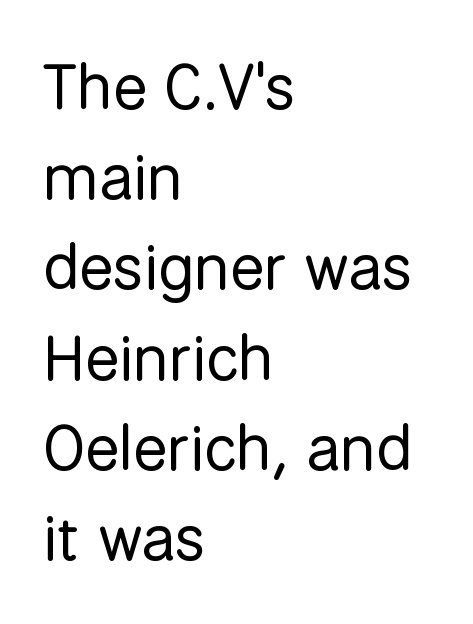
Q: Is the text bold? A: No.
Q: Is the text italic (slanted)? A: No, it is upright.
Q: Is the typeface a serif or a sans-serif typeface? A: Sans-serif.
Q: Is the text underlined? A: No.
Q: How is the paragraph aligned? A: Left-aligned.
Q: Is the spacing between letters normal or unusually wide? A: Normal.
Q: Is the spacing between lines tight, normal or loose? A: Normal.
Q: Width (condensed, normal, or wide)? A: Normal.
Q: Stroke contrast? A: Low.
Q: x-height? A: Medium.
Q: Monospaced? A: No.
